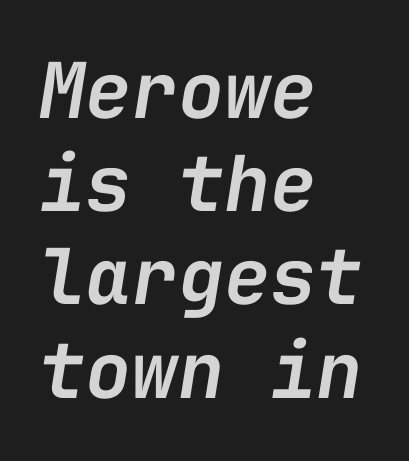
{"italic": "yes", "lean": "right", "slant_degrees": 9, "bold": "semi", "weight": "semibold", "width": "normal", "stroke_contrast": "low", "x_height": "medium", "monospaced": "yes", "underline": "no", "align": "left", "line_spacing_ratio": 1.21, "letter_spacing": "normal", "letter_spacing_em": 0.0, "glyph_px": 77}
